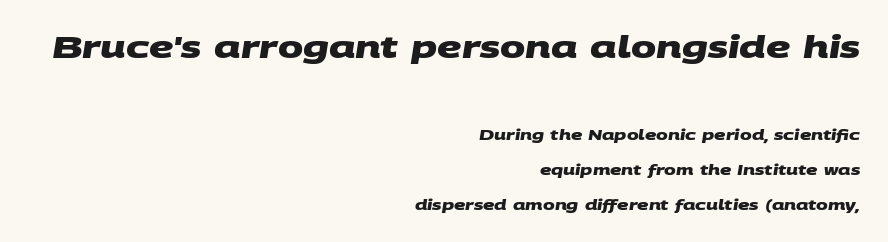
{"serif": "no", "bold": "yes", "weight": "heavy", "width": "wide", "stroke_contrast": "medium", "x_height": "large", "monospaced": "no", "underline": "no", "align": "right", "line_spacing": "loose", "line_spacing_ratio": 2.48, "letter_spacing": "normal", "letter_spacing_em": 0.0, "larger_block": "first", "size_ratio": 2.14, "glyph_px": 30}
